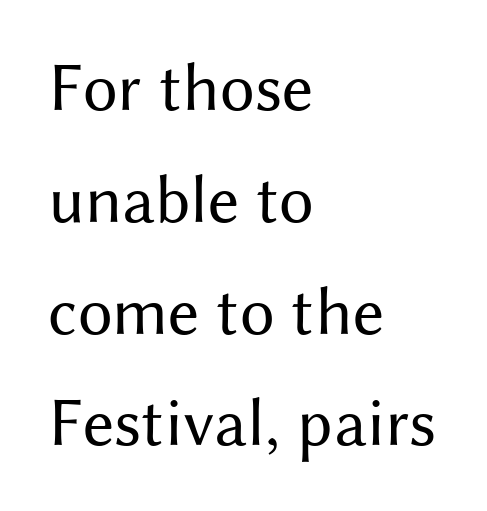
Q: Is the text bold? A: No.
Q: Is the text italic (slanted)? A: No, it is upright.
Q: Is the typeface a serif or a sans-serif typeface? A: Sans-serif.
Q: Is the text underlined? A: No.
Q: How is the paragraph aligned? A: Left-aligned.
Q: Is the spacing between letters normal or unusually wide? A: Normal.
Q: Is the spacing between lines tight, normal or loose? A: Normal.
Q: Width (condensed, normal, or wide)? A: Normal.
Q: Stroke contrast? A: Medium.
Q: x-height? A: Medium.
Q: Monospaced? A: No.
